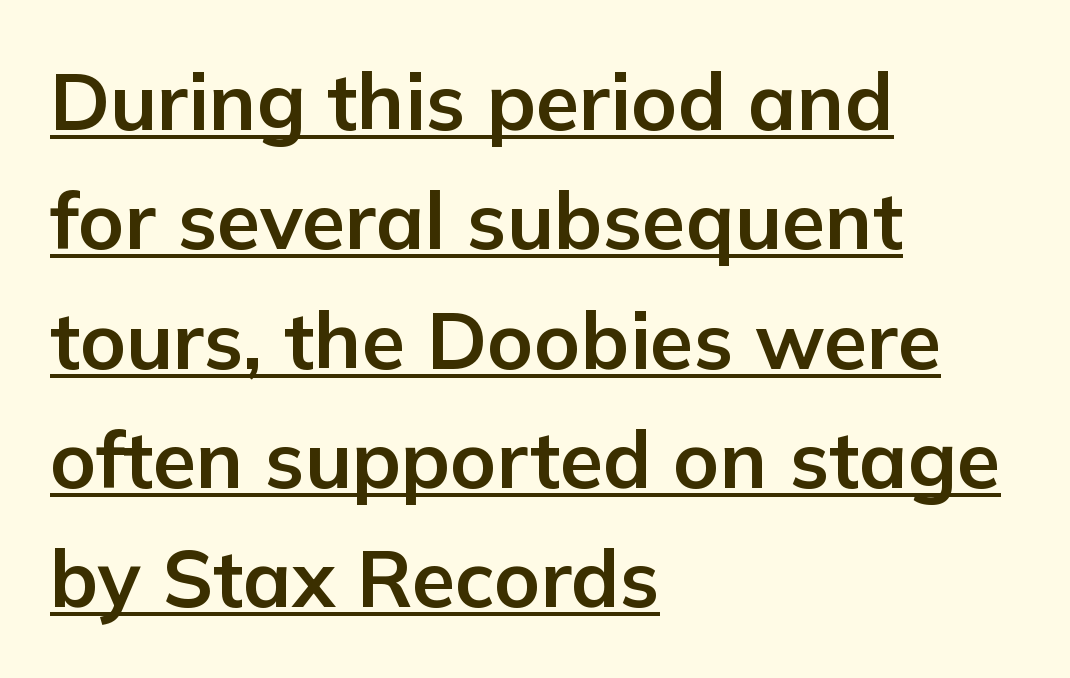
The image shows 79 px bold sans-serif type, upright; set left-aligned, normal line spacing (1.51x), normal letter spacing, underlined; low stroke contrast and a medium x-height.
